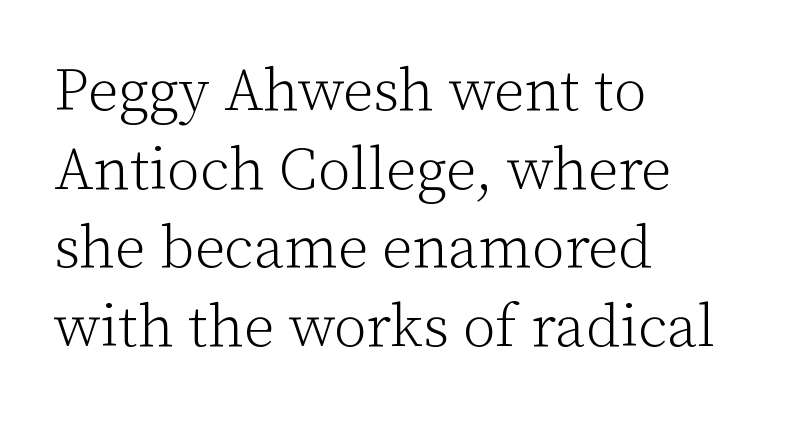
{"serif": "yes", "italic": "no", "bold": "no", "weight": "light", "width": "normal", "stroke_contrast": "low", "x_height": "medium", "monospaced": "no", "underline": "no", "align": "left", "line_spacing": "normal", "line_spacing_ratio": 1.31, "letter_spacing": "normal", "letter_spacing_em": 0.0, "glyph_px": 60}
